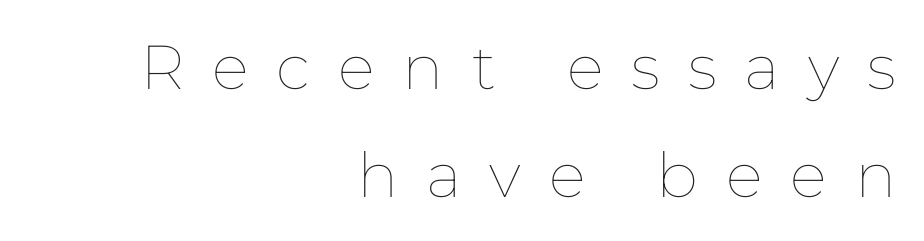
Q: Is the text bold? A: No.
Q: Is the text italic (slanted)? A: No, it is upright.
Q: Is the text underlined? A: No.
Q: How is the paragraph aligned? A: Right-aligned.
Q: Is the spacing between letters normal or unusually wide? A: Unusually wide.
Q: Width (condensed, normal, or wide)? A: Normal.
Q: Stroke contrast? A: Low.
Q: x-height? A: Medium.
Q: Monospaced? A: No.
